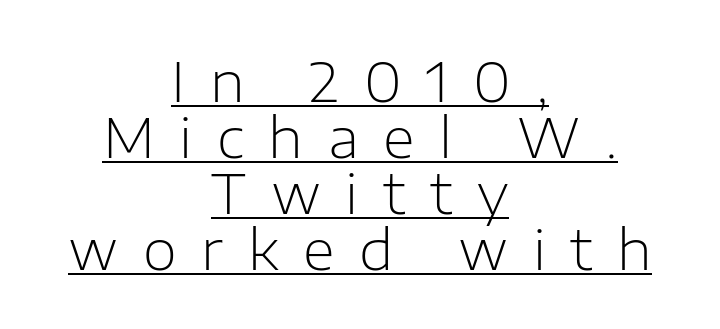
Q: Is the text bold? A: No.
Q: Is the text italic (slanted)? A: No, it is upright.
Q: Is the typeface a serif or a sans-serif typeface? A: Sans-serif.
Q: Is the text underlined? A: Yes.
Q: How is the paragraph aligned? A: Centered.
Q: Is the spacing between letters normal or unusually wide? A: Unusually wide.
Q: Is the spacing between lines tight, normal or loose? A: Tight.
Q: Width (condensed, normal, or wide)? A: Normal.
Q: Stroke contrast? A: Low.
Q: x-height? A: Medium.
Q: Monospaced? A: No.
